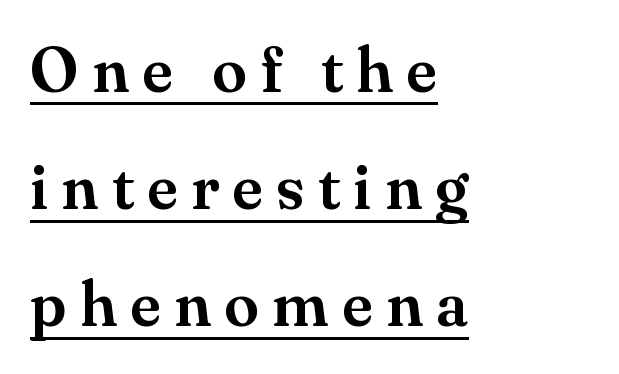
{"serif": "yes", "italic": "no", "width": "normal", "stroke_contrast": "medium", "x_height": "small", "monospaced": "no", "underline": "yes", "align": "left", "line_spacing_ratio": 1.86, "letter_spacing": "wide", "letter_spacing_em": 0.21, "glyph_px": 63}
